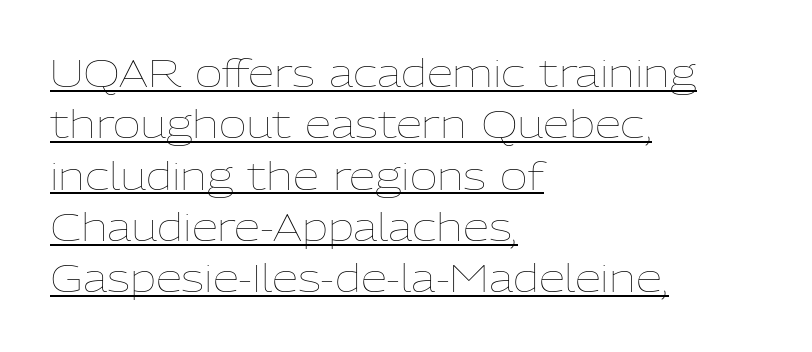
Reading down the column, the eye jumps a familiar distance to each next line. Glance below the letters and you will spot a drawn line. The text block is weighted toward the left margin, trailing off unevenly rightward. Each stroke keeps to a modest, everyday thickness or less. The letterforms sit shoulder to shoulder at normal distance. Here the designer chose a conventional face with non-uniform glyph widths.
